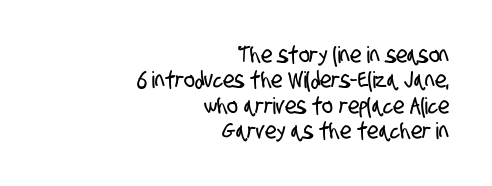
The image shows 23 px text type; set right-aligned, tight line spacing (1.1x), normal letter spacing, not underlined.
